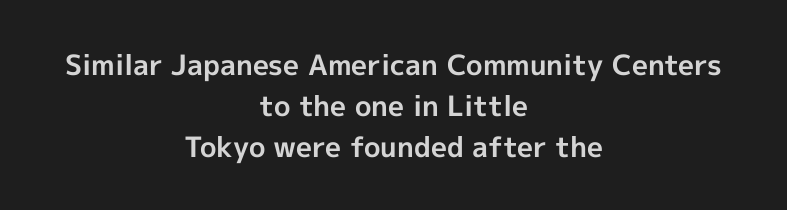
Compared with typical body copy, the letter spacing here is the same. Anything drawn beneath the words? Only blank space. Posture: upright roman. You could not count columns in this text — the font is proportionally spaced.
